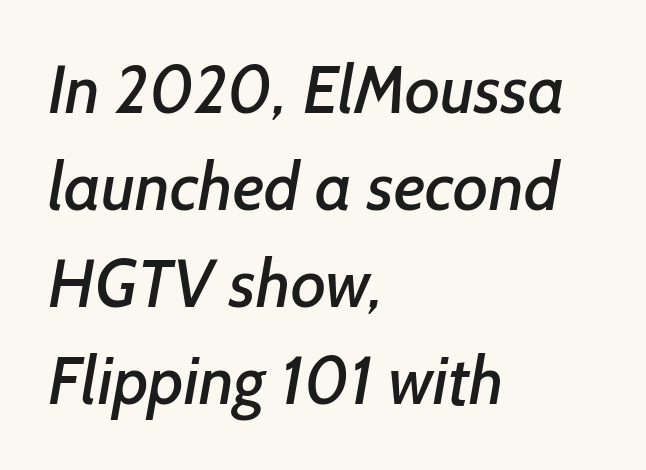
{"serif": "no", "width": "normal", "stroke_contrast": "low", "x_height": "medium", "monospaced": "no", "underline": "no", "align": "left", "line_spacing": "normal", "line_spacing_ratio": 1.45, "letter_spacing": "normal", "letter_spacing_em": 0.0, "glyph_px": 67}
